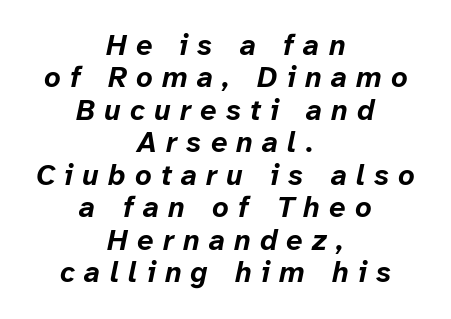
Tightly led — the rows are bunched. Where is the straight margin? There isn't one; the lines are centered. Would a proofreader flag this as italicized? Yes. The letters advance in unequal steps, a hallmark of proportional type. Unmarked baselines from the first word to the last. What stands out about the letter spacing? Its width — letters are far apart.
